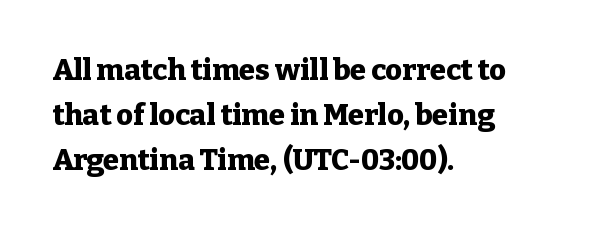
{"serif": "yes", "italic": "no", "bold": "yes", "weight": "heavy", "width": "normal", "stroke_contrast": "low", "x_height": "medium", "monospaced": "no", "underline": "no", "align": "left", "line_spacing": "normal", "line_spacing_ratio": 1.55, "letter_spacing": "normal", "letter_spacing_em": 0.0, "glyph_px": 29}
